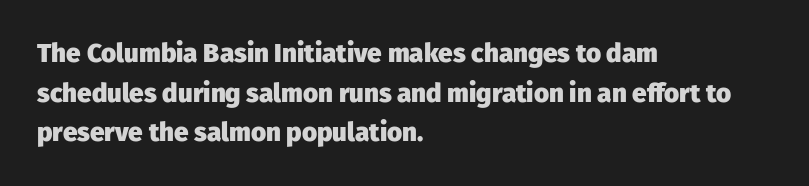
The image shows 26 px bold type, upright; set left-aligned, normal line spacing (1.52x), normal letter spacing, not underlined.
